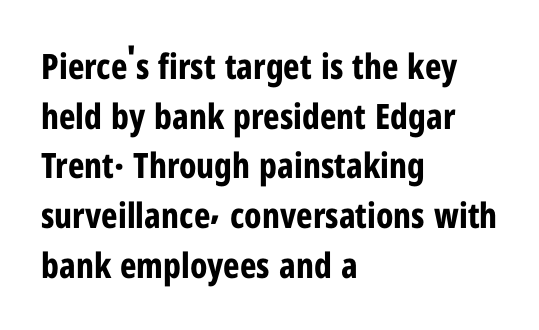
Q: Is the text bold? A: Yes.
Q: Is the text italic (slanted)? A: No, it is upright.
Q: Is the typeface a serif or a sans-serif typeface? A: Sans-serif.
Q: Is the text underlined? A: No.
Q: How is the paragraph aligned? A: Left-aligned.
Q: Is the spacing between letters normal or unusually wide? A: Normal.
Q: Is the spacing between lines tight, normal or loose? A: Normal.
Q: Width (condensed, normal, or wide)? A: Condensed.
Q: Stroke contrast? A: Low.
Q: x-height? A: Medium.
Q: Monospaced? A: No.
